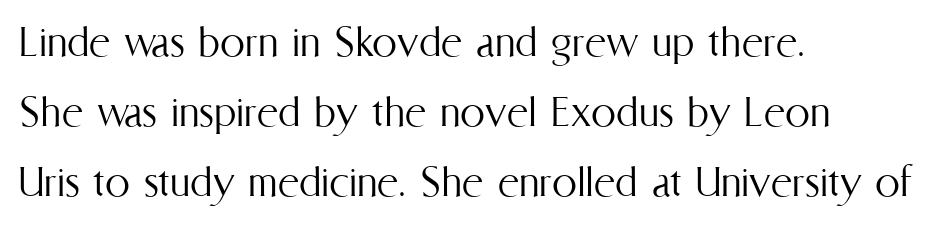
The image shows 50 px light, condensed type, upright; set left-aligned, normal line spacing (1.4x), normal letter spacing, not underlined; medium stroke contrast and a medium x-height.
